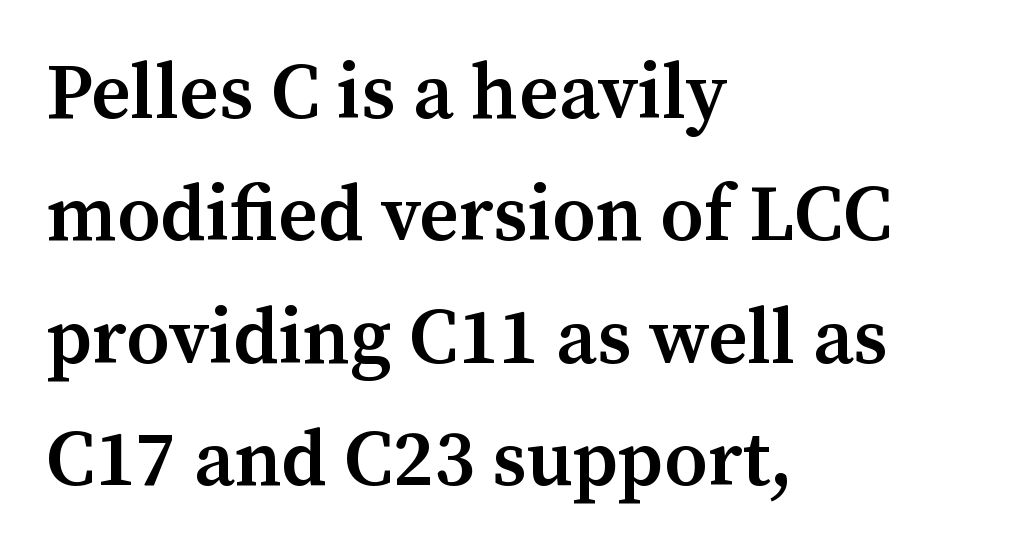
The image shows 78 px semibold serif type, upright; set left-aligned, normal line spacing (1.57x), normal letter spacing, not underlined; medium stroke contrast and a medium x-height.
